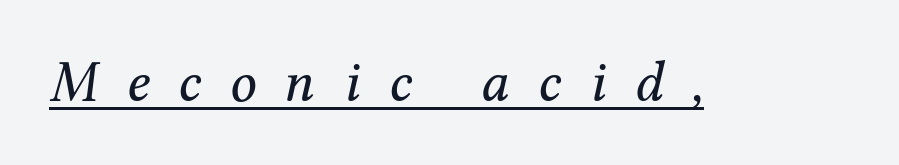
{"serif": "yes", "italic": "yes", "lean": "right", "slant_degrees": 12, "bold": "no", "weight": "regular", "width": "normal", "stroke_contrast": "medium", "x_height": "medium", "monospaced": "no", "underline": "yes", "letter_spacing": "wide", "letter_spacing_em": 0.49, "glyph_px": 58}
